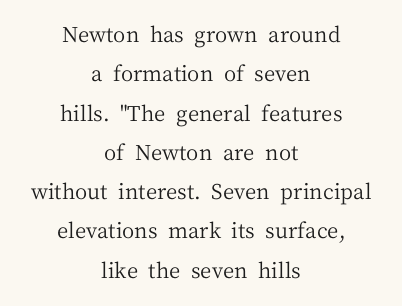
Q: Is the text bold? A: No.
Q: Is the text italic (slanted)? A: No, it is upright.
Q: Is the text underlined? A: No.
Q: How is the paragraph aligned? A: Centered.
Q: Is the spacing between letters normal or unusually wide? A: Normal.
